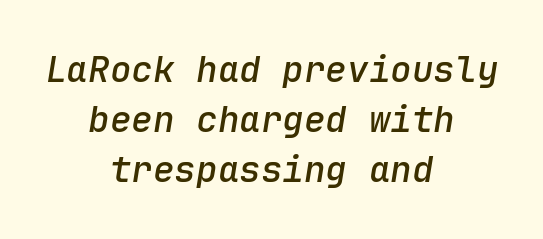
Q: Is the text bold? A: Semi-bold.
Q: Is the text italic (slanted)? A: Yes, it leans right by about 9 degrees.
Q: Is the text underlined? A: No.
Q: How is the paragraph aligned? A: Centered.
Q: Is the spacing between letters normal or unusually wide? A: Normal.
Q: Is the spacing between lines tight, normal or loose? A: Normal.
Q: Width (condensed, normal, or wide)? A: Normal.
Q: Stroke contrast? A: Low.
Q: x-height? A: Medium.
Q: Monospaced? A: Yes.
